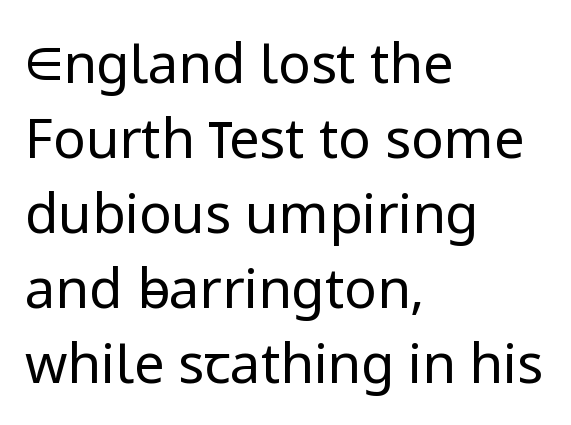
The image shows 54 px regular-weight sans-serif type, upright; set left-aligned, normal line spacing (1.39x), normal letter spacing, not underlined; low stroke contrast and a medium x-height.
